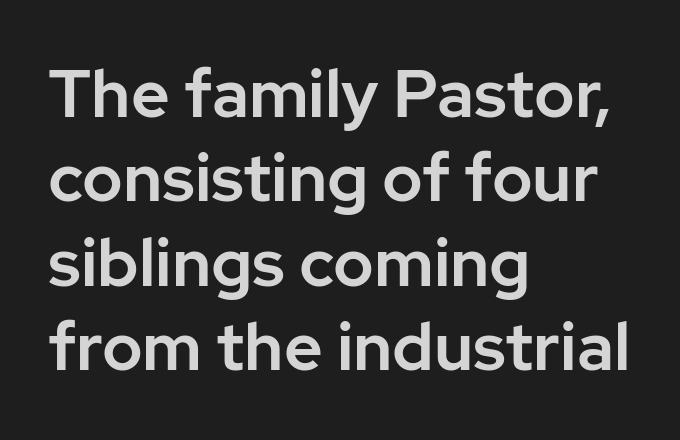
The image shows 67 px sans-serif type, upright; set left-aligned, normal line spacing (1.26x), normal letter spacing, not underlined; low stroke contrast and a medium x-height.
